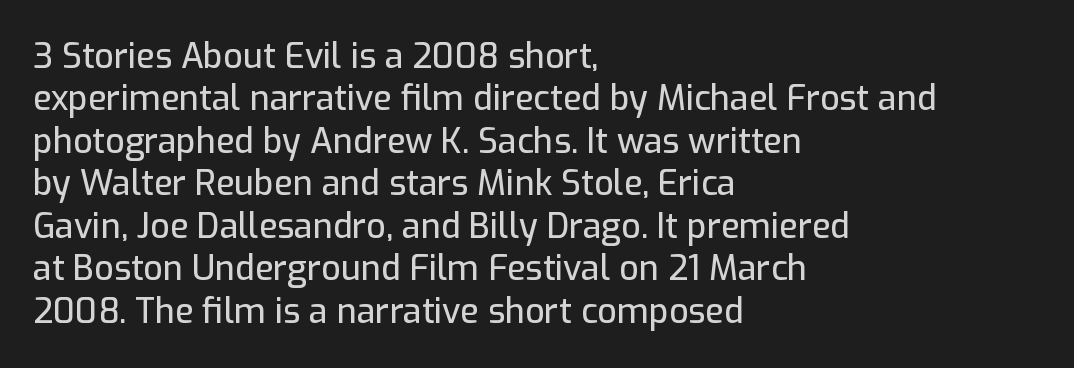
Reading down the block, your eye returns to a fixed left position each line. Looks like regular typesetting: each glyph gets only the width it needs. Standard letterfit; no display-style spreading of the glyphs. Type style note: lacks serifs. Rule under the text: the space is simply empty. Vertical spacing — default.
